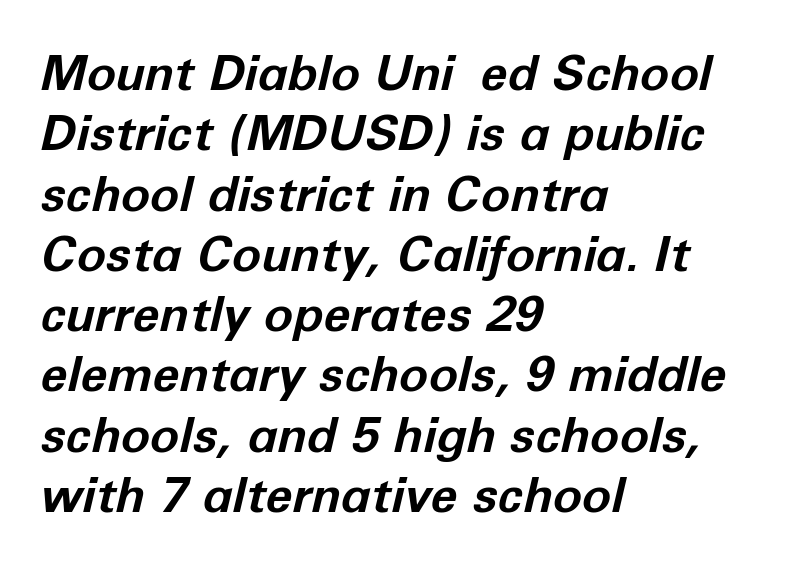
Q: Is the text bold? A: Yes.
Q: Is the text italic (slanted)? A: Yes, it leans right by about 12 degrees.
Q: Is the text underlined? A: No.
Q: How is the paragraph aligned? A: Left-aligned.
Q: Is the spacing between letters normal or unusually wide? A: Normal.
Q: Width (condensed, normal, or wide)? A: Normal.
Q: Stroke contrast? A: Low.
Q: x-height? A: Medium.
Q: Monospaced? A: No.
